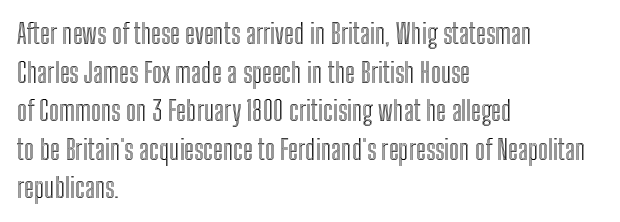
{"italic": "no", "underline": "no", "align": "left", "line_spacing": "normal", "line_spacing_ratio": 1.43, "letter_spacing": "normal", "letter_spacing_em": 0.0, "glyph_px": 27}
